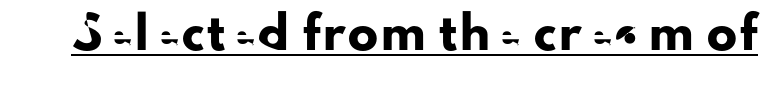
{"serif": "no", "italic": "no", "width": "normal", "stroke_contrast": "low", "x_height": "small", "monospaced": "no", "underline": "yes", "glyph_px": 30}
